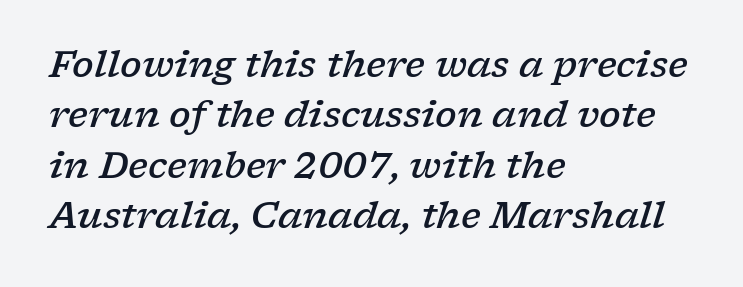
The image shows 36 px semibold, wide serif type, italic (leaning right); set left-aligned, normal line spacing (1.4x), normal letter spacing, not underlined; low stroke contrast and a medium x-height.
